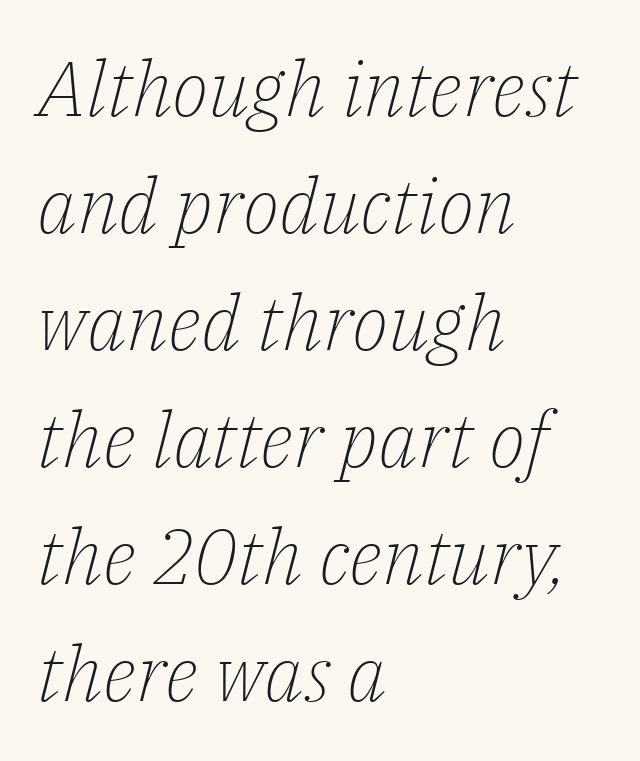
The image shows 77 px light serif type, italic (leaning right); set left-aligned, normal line spacing (1.52x), normal letter spacing, not underlined; low stroke contrast and a medium x-height.
